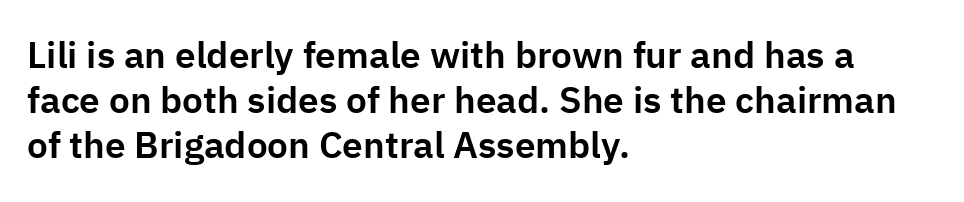
{"serif": "no", "italic": "no", "width": "normal", "stroke_contrast": "low", "x_height": "medium", "monospaced": "no", "underline": "no", "align": "left", "line_spacing_ratio": 1.22, "letter_spacing": "normal", "letter_spacing_em": 0.0, "glyph_px": 37}
